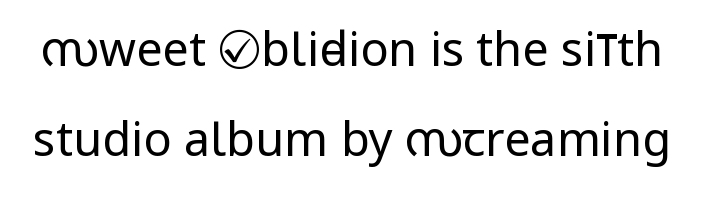
Q: Is the text bold? A: No.
Q: Is the text italic (slanted)? A: No, it is upright.
Q: Is the typeface a serif or a sans-serif typeface? A: Sans-serif.
Q: Is the text underlined? A: No.
Q: Is the spacing between letters normal or unusually wide? A: Normal.
Q: Is the spacing between lines tight, normal or loose? A: Loose.
Q: Width (condensed, normal, or wide)? A: Condensed.
Q: Stroke contrast? A: Low.
